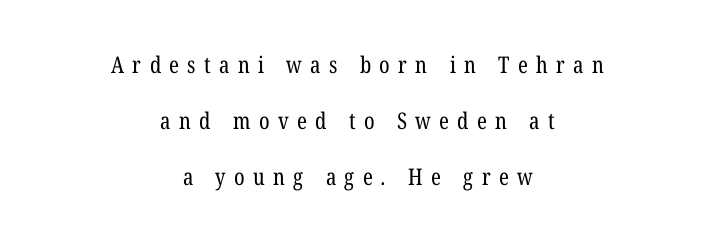
Q: Is the text bold? A: No.
Q: Is the text underlined? A: No.
Q: How is the paragraph aligned? A: Centered.
Q: Is the spacing between letters normal or unusually wide? A: Unusually wide.
Q: Is the spacing between lines tight, normal or loose? A: Loose.
